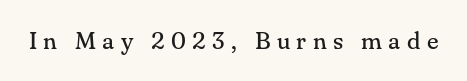
The image shows 24 px text type, upright; set unusually wide letter spacing (+0.27 em), not underlined.
